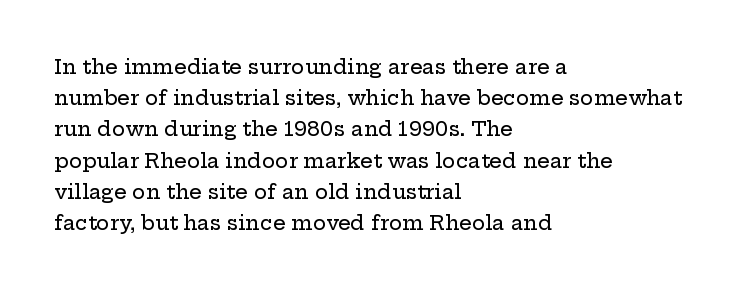
{"italic": "no", "underline": "no", "align": "left", "line_spacing": "normal", "line_spacing_ratio": 1.56, "letter_spacing": "normal", "letter_spacing_em": 0.0, "glyph_px": 20}
